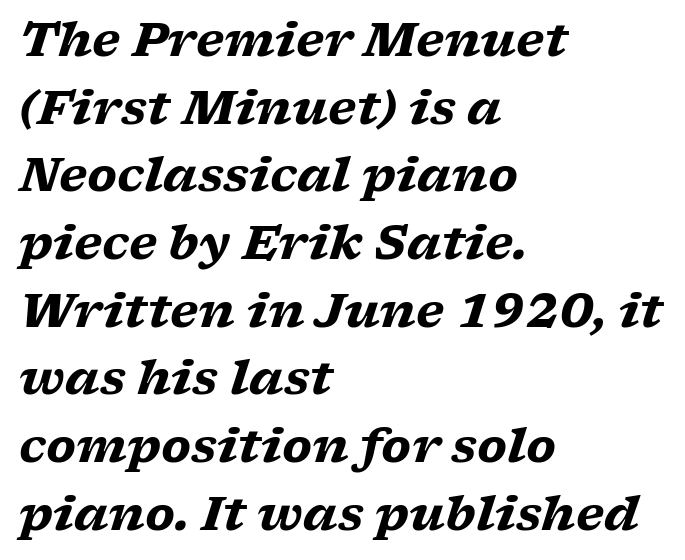
The face used here is rendered with its standard letterfit. Vertical spacing — default. Teacher's note: observe the even left margin — that is flush-left alignment. Looks like regular typesetting: each glyph gets only the width it needs. Slanted lettering throughout.
